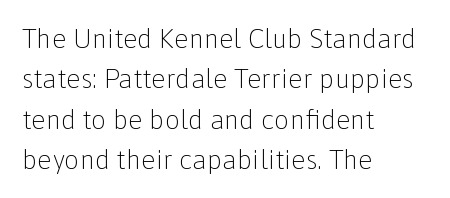
The passage shown stacks its lines at a standard gap. Students, note that the glyphs here touch the page at normal intervals. This reads as an unemphasized weight, regular at the heaviest. Typeset ragged right — the left edge is the straight one. No italicization has been applied; the sample stays upright.
